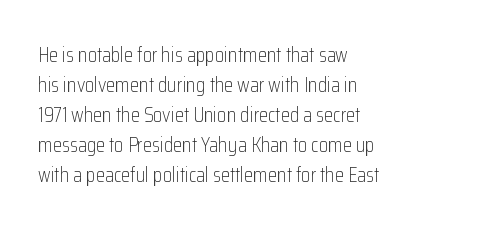
{"italic": "no", "bold": "no", "underline": "no", "align": "left", "line_spacing": "normal", "line_spacing_ratio": 1.43, "letter_spacing": "normal", "letter_spacing_em": 0.0, "glyph_px": 21}
